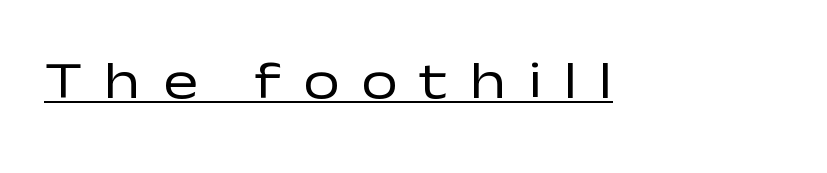
There is plenty of visible air inserted between adjacent glyphs. Posture: upright roman. Decoration check: the copy is underlined. Varying glyph widths throughout — classic text-font behaviour. Heft: none added — not bold.
